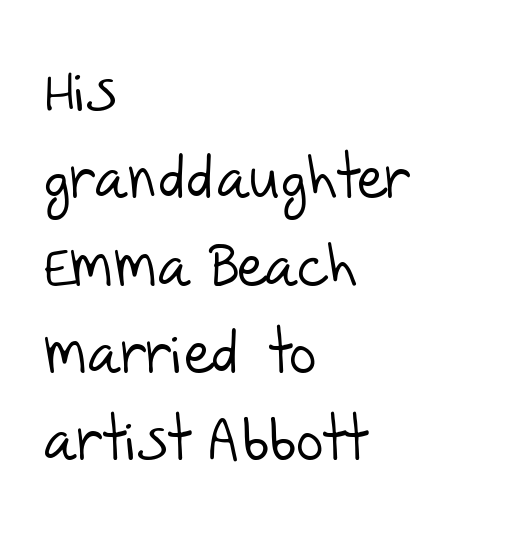
{"serif": "no", "bold": "no", "weight": "light", "width": "normal", "stroke_contrast": "low", "x_height": "large", "monospaced": "no", "underline": "no", "align": "left", "line_spacing": "normal", "line_spacing_ratio": 1.48, "letter_spacing": "normal", "letter_spacing_em": 0.0, "glyph_px": 59}
